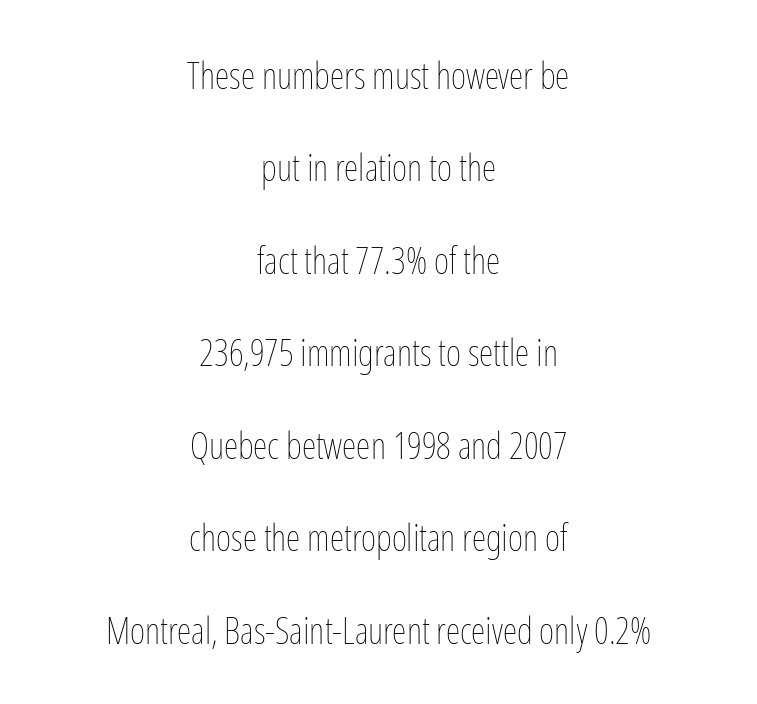
Q: Is the text bold? A: No.
Q: Is the text italic (slanted)? A: No, it is upright.
Q: Is the text underlined? A: No.
Q: How is the paragraph aligned? A: Centered.
Q: Is the spacing between letters normal or unusually wide? A: Normal.
Q: Is the spacing between lines tight, normal or loose? A: Loose.
Q: Width (condensed, normal, or wide)? A: Condensed.
Q: Stroke contrast? A: Low.
Q: x-height? A: Medium.
Q: Monospaced? A: No.
